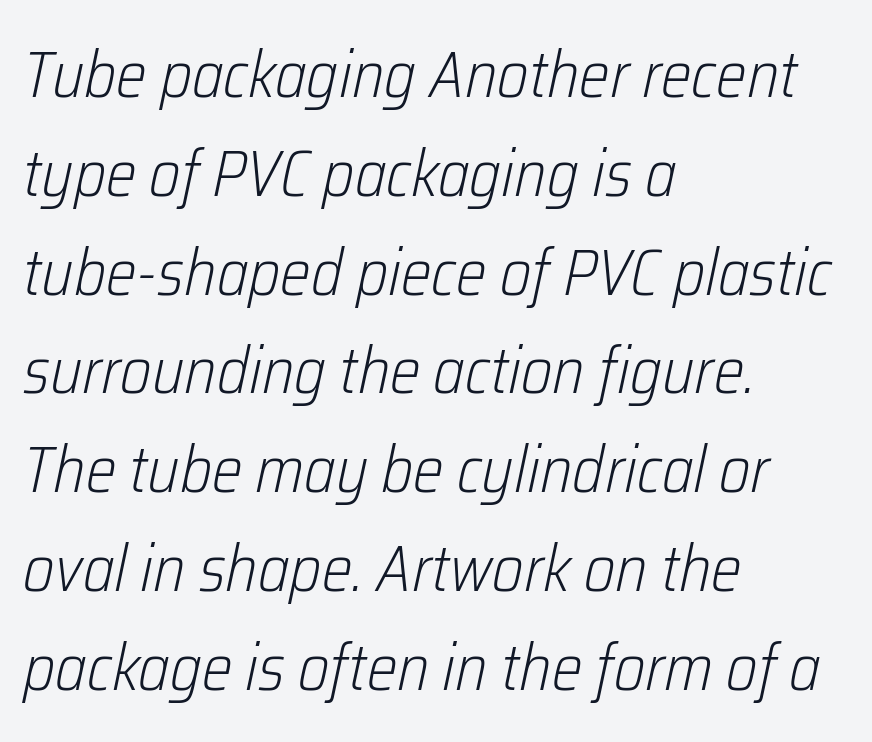
The image shows 65 px light, condensed type, italic (leaning right); set left-aligned, normal line spacing (1.52x), normal letter spacing, not underlined; low stroke contrast and a medium x-height.
